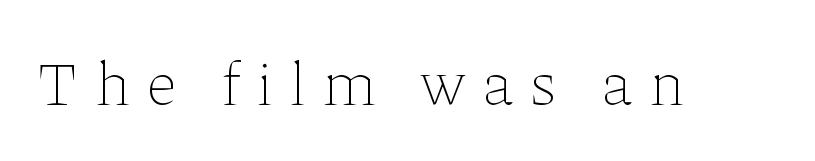
Honestly, there is no underline to notice here at all. Character widths vary here, with narrow letters taking less room than wide ones. The typography opts for an upright posture over an oblique one. The weight tops out at a normal text grade. Here the glyphs are tracked loosely, breaking word shapes into spaced letters.
